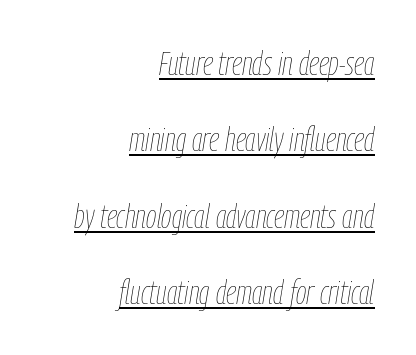
Q: Is the text bold? A: No.
Q: Is the text italic (slanted)? A: Yes, it leans right by about 9 degrees.
Q: Is the text underlined? A: Yes.
Q: How is the paragraph aligned? A: Right-aligned.
Q: Is the spacing between letters normal or unusually wide? A: Normal.
Q: Is the spacing between lines tight, normal or loose? A: Loose.
Q: Width (condensed, normal, or wide)? A: Condensed.
Q: Stroke contrast? A: Low.
Q: x-height? A: Medium.
Q: Monospaced? A: No.
